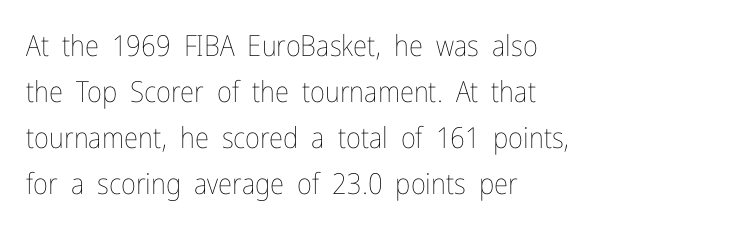
Here the designer chose a conventional face with non-uniform glyph widths. These lines were composed using upright roman letters. This is not heavy type; no bold has been used. Horizontal bands of white between lines are of average thickness.
